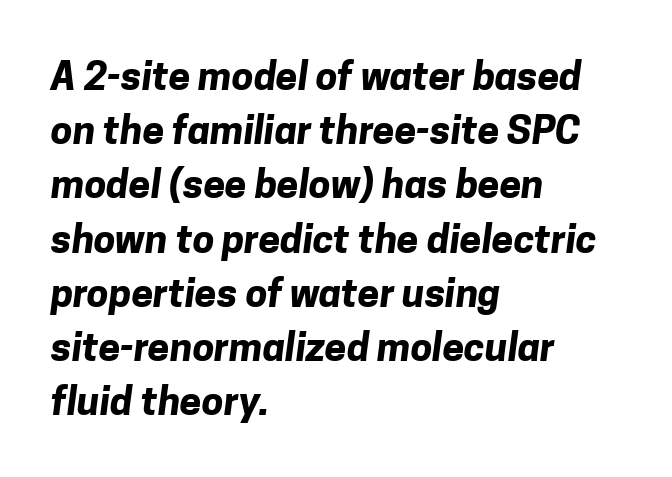
Here the designer chose a conventional face with non-uniform glyph widths. The characters display no serif detailing; their extremities are plain. Notice how thick the strokes are: this is what a full bold looks like. Clear beneath every line of the passage. These lines sit exactly where default settings would place them. The letters sit at their default tracking, neither squeezed nor spread.
